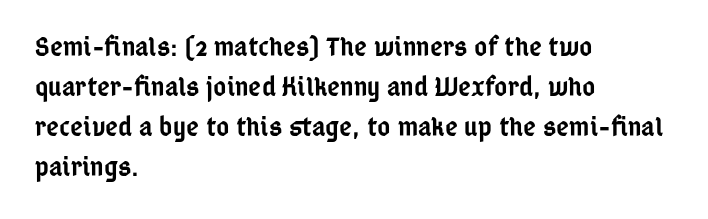
Q: Is the text bold? A: Semi-bold.
Q: Is the text italic (slanted)? A: No, it is upright.
Q: Is the typeface a serif or a sans-serif typeface? A: Sans-serif.
Q: Is the text underlined? A: No.
Q: How is the paragraph aligned? A: Left-aligned.
Q: Is the spacing between letters normal or unusually wide? A: Normal.
Q: Is the spacing between lines tight, normal or loose? A: Normal.
Q: Width (condensed, normal, or wide)? A: Condensed.
Q: Stroke contrast? A: Low.
Q: x-height? A: Medium.
Q: Monospaced? A: No.
